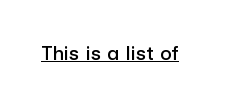
Q: Is the text italic (slanted)? A: No, it is upright.
Q: Is the text underlined? A: Yes.
Q: Is the spacing between letters normal or unusually wide? A: Normal.
